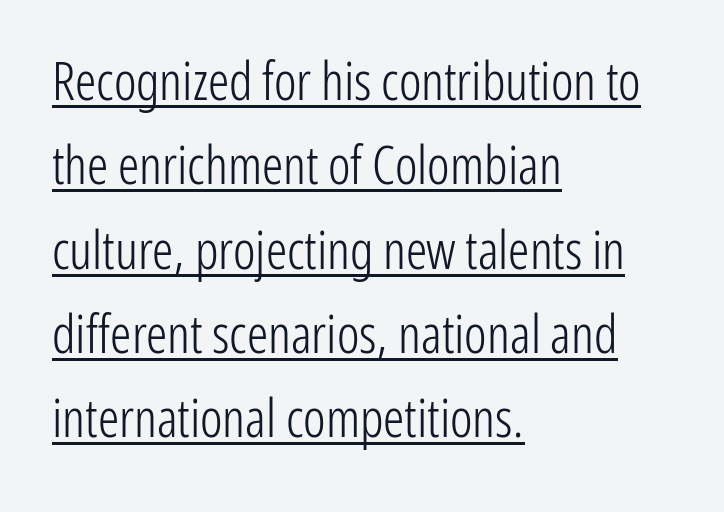
Heft: none added — not bold. Upright lettering throughout. How are the letters spaced? Ordinarily, with no added tracking. The typesetter has applied underlining to the passage shown. Spacing verdict: proportional, widths tailored to each character.
